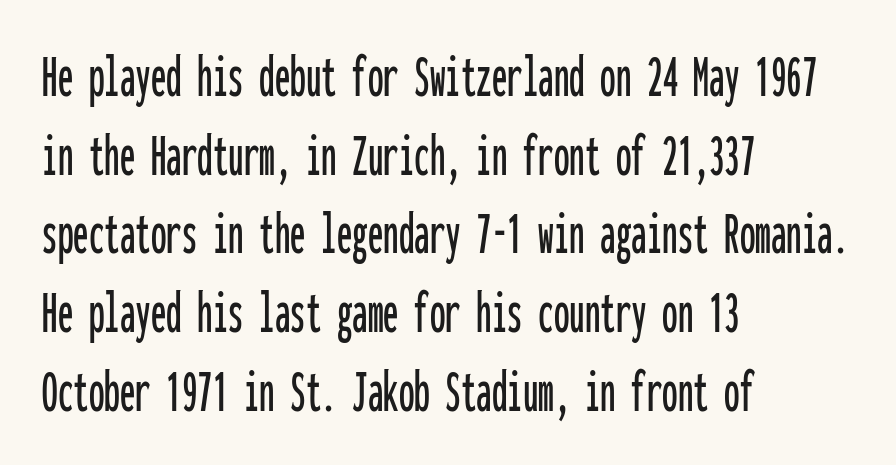
Q: Is the text italic (slanted)? A: No, it is upright.
Q: Is the typeface a serif or a sans-serif typeface? A: Sans-serif.
Q: Is the text underlined? A: No.
Q: How is the paragraph aligned? A: Left-aligned.
Q: Is the spacing between letters normal or unusually wide? A: Normal.
Q: Is the spacing between lines tight, normal or loose? A: Normal.
Q: Width (condensed, normal, or wide)? A: Condensed.
Q: Stroke contrast? A: Low.
Q: x-height? A: Medium.
Q: Monospaced? A: Yes.
